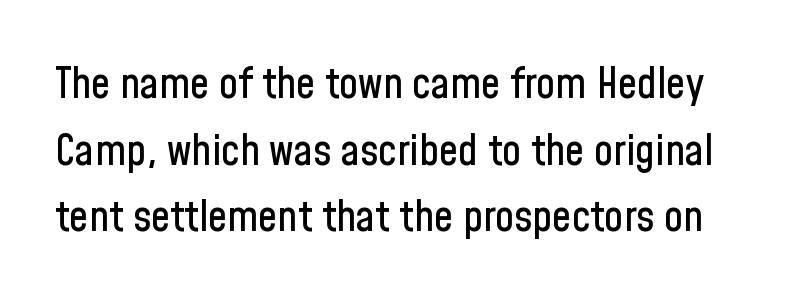
The image shows 43 px condensed sans-serif type, upright; set normal line spacing (1.55x), normal letter spacing, not underlined; low stroke contrast and a medium x-height.
